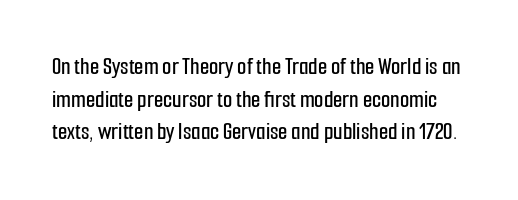
Q: Is the text italic (slanted)? A: No, it is upright.
Q: Is the text underlined? A: No.
Q: Is the spacing between letters normal or unusually wide? A: Normal.
Q: Is the spacing between lines tight, normal or loose? A: Normal.
